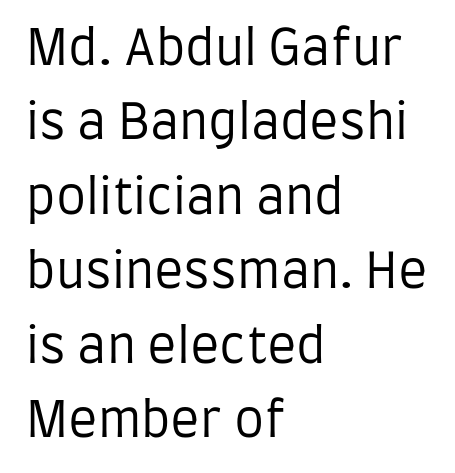
{"serif": "no", "italic": "no", "bold": "no", "weight": "regular", "width": "condensed", "stroke_contrast": "low", "x_height": "large", "monospaced": "no", "underline": "no", "align": "left", "line_spacing": "normal", "line_spacing_ratio": 1.55, "letter_spacing": "normal", "letter_spacing_em": 0.0, "glyph_px": 48}
